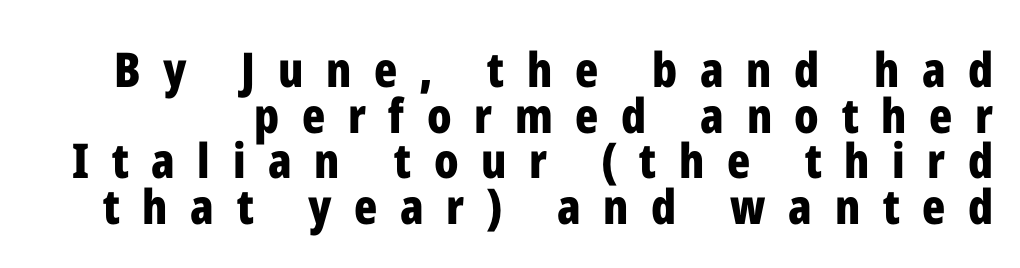
Q: Is the text bold? A: Yes.
Q: Is the text italic (slanted)? A: No, it is upright.
Q: Is the typeface a serif or a sans-serif typeface? A: Sans-serif.
Q: Is the text underlined? A: No.
Q: Is the spacing between letters normal or unusually wide? A: Unusually wide.
Q: Is the spacing between lines tight, normal or loose? A: Tight.
Q: Width (condensed, normal, or wide)? A: Condensed.
Q: Stroke contrast? A: Low.
Q: x-height? A: Medium.
Q: Monospaced? A: No.
